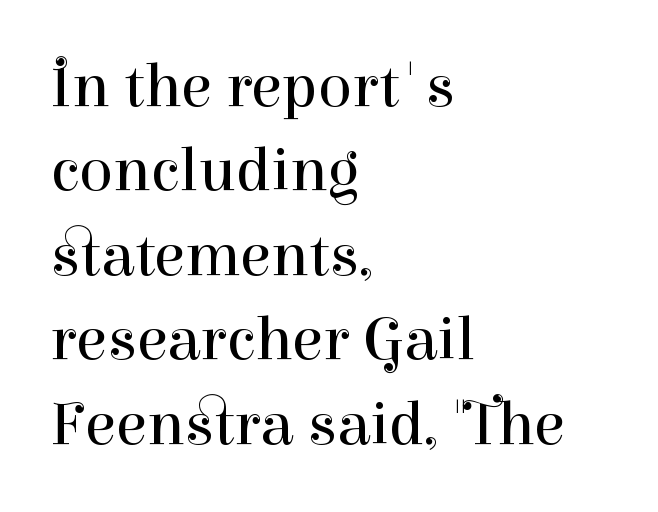
The image shows 63 px regular-weight serif type, upright; set left-aligned, normal line spacing (1.34x), normal letter spacing, not underlined; high stroke contrast and a medium x-height.
